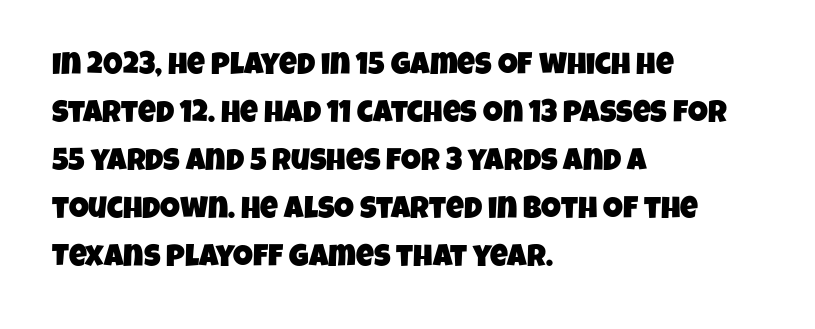
Q: Is the typeface a serif or a sans-serif typeface? A: Sans-serif.
Q: Is the text underlined? A: No.
Q: How is the paragraph aligned? A: Left-aligned.
Q: Is the spacing between letters normal or unusually wide? A: Normal.
Q: Is the spacing between lines tight, normal or loose? A: Normal.
Q: Width (condensed, normal, or wide)? A: Condensed.
Q: Stroke contrast? A: Low.
Q: x-height? A: Large.
Q: Monospaced? A: No.
